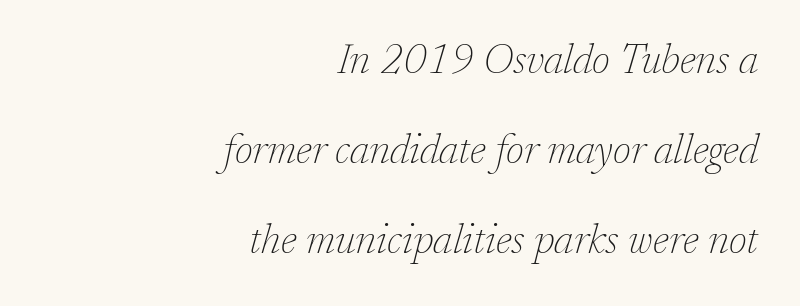
Q: Is the text bold? A: No.
Q: Is the text italic (slanted)? A: Yes, it leans right by about 17 degrees.
Q: Is the typeface a serif or a sans-serif typeface? A: Serif.
Q: Is the text underlined? A: No.
Q: How is the paragraph aligned? A: Right-aligned.
Q: Is the spacing between letters normal or unusually wide? A: Normal.
Q: Is the spacing between lines tight, normal or loose? A: Loose.
Q: Width (condensed, normal, or wide)? A: Normal.
Q: Stroke contrast? A: Low.
Q: x-height? A: Medium.
Q: Monospaced? A: No.
